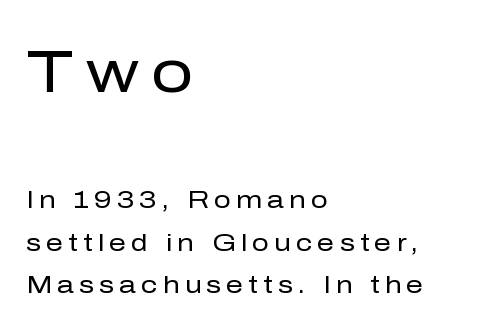
The passage shown is not underscored anywhere. Note the varied advance widths — an 'i' is clearly narrower than an 'm'. Nope, no serifs anywhere on these letters. The compositor pushed each line to the left boundary. Of the two passages, the one on top uses the larger point size. These glyphs show unthickened strokes, regular width or finer.
